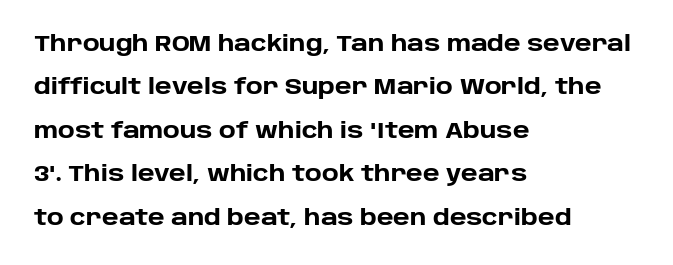
Every row of glyphs begins at an identical x-position on the left. Is there any slant? The stems are plumb. The type is set solid horizontally, with unmodified tracking. Loosely led — the rows are spread out. Does the weight exceed regular? Yes, all the way to bold. The gap between lines stays unmarked.
